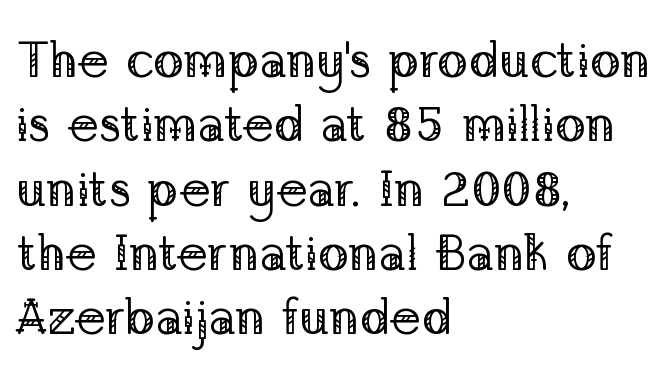
The image shows 51 px regular-weight serif type, upright; set left-aligned, normal line spacing (1.26x), normal letter spacing, not underlined; low stroke contrast and a medium x-height.
